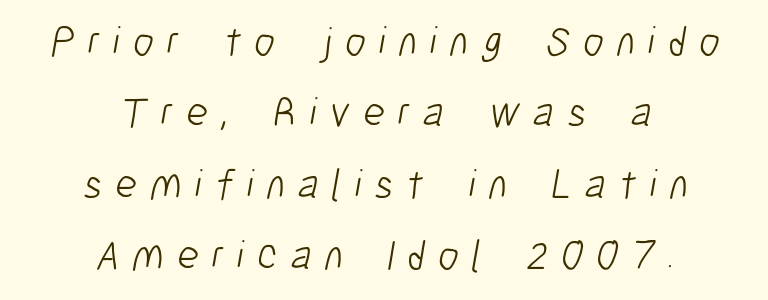
{"serif": "no", "bold": "no", "weight": "light", "width": "condensed", "stroke_contrast": "low", "x_height": "medium", "monospaced": "no", "underline": "no", "align": "center", "line_spacing": "normal", "line_spacing_ratio": 1.7, "letter_spacing": "wide", "letter_spacing_em": 0.31, "glyph_px": 42}
